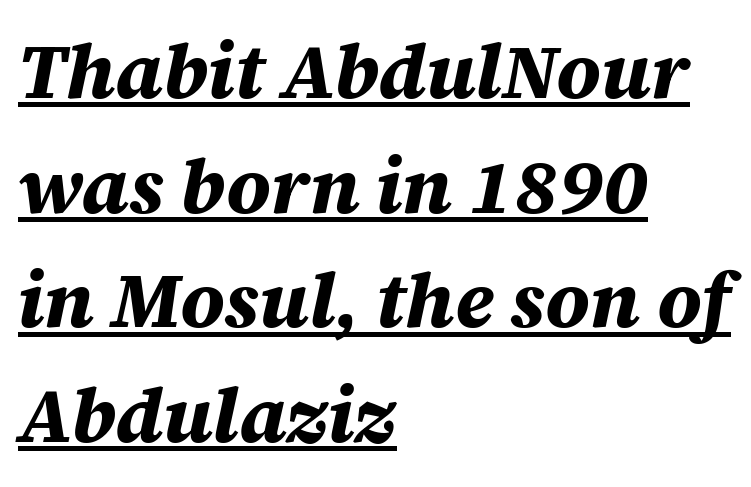
Q: Is the text bold? A: Yes.
Q: Is the text italic (slanted)? A: Yes, it leans right by about 12 degrees.
Q: Is the text underlined? A: Yes.
Q: How is the paragraph aligned? A: Left-aligned.
Q: Is the spacing between letters normal or unusually wide? A: Normal.
Q: Is the spacing between lines tight, normal or loose? A: Normal.
Q: Width (condensed, normal, or wide)? A: Normal.
Q: Stroke contrast? A: Medium.
Q: x-height? A: Large.
Q: Monospaced? A: No.
